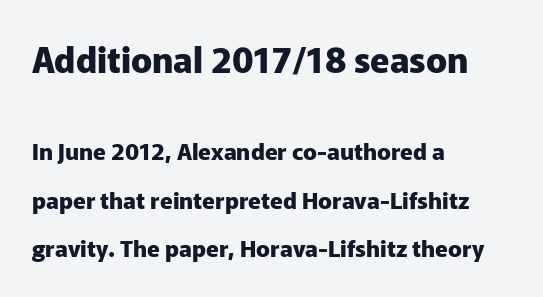
Italic: no, the glyphs are upright roman. Think of a printed novel: that variable character pitch is what you see here. How would I describe the line gaps? Wide and relaxed. Glance below the letters and you will spot only blank space. Notice how the passage keeps a crisp vertical edge on the left only. The passage shown begins with its larger block and ends with its smaller one.
